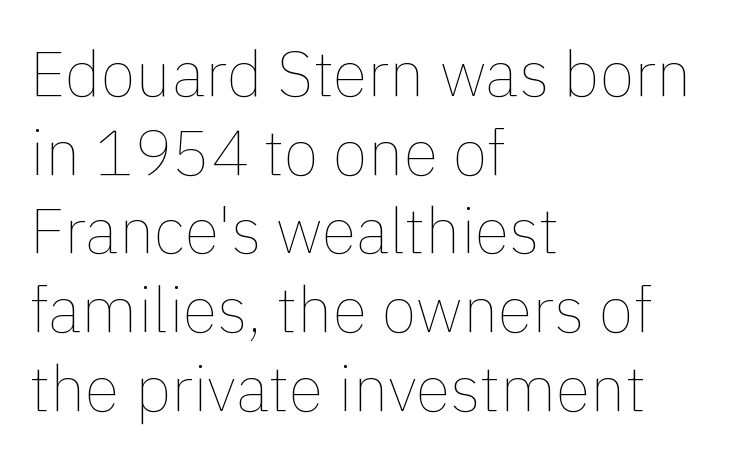
{"italic": "no", "bold": "no", "weight": "thin", "width": "normal", "x_height": "medium", "monospaced": "no", "underline": "no", "align": "left", "line_spacing_ratio": 1.23, "letter_spacing": "normal", "letter_spacing_em": 0.0, "glyph_px": 64}
